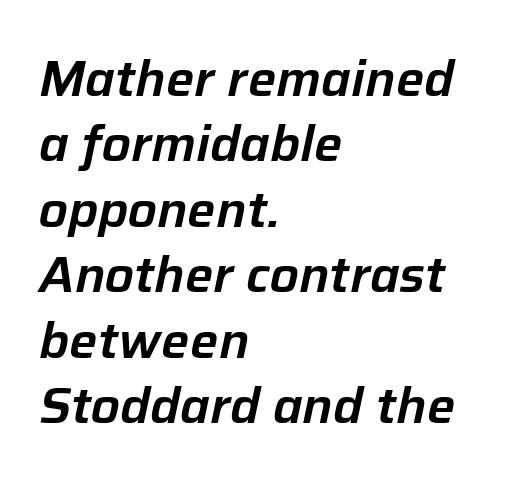
Q: Is the text italic (slanted)? A: Yes, it leans right by about 12 degrees.
Q: Is the text underlined? A: No.
Q: How is the paragraph aligned? A: Left-aligned.
Q: Is the spacing between letters normal or unusually wide? A: Normal.
Q: Is the spacing between lines tight, normal or loose? A: Normal.
Q: Width (condensed, normal, or wide)? A: Normal.
Q: Stroke contrast? A: Low.
Q: x-height? A: Medium.
Q: Monospaced? A: No.
